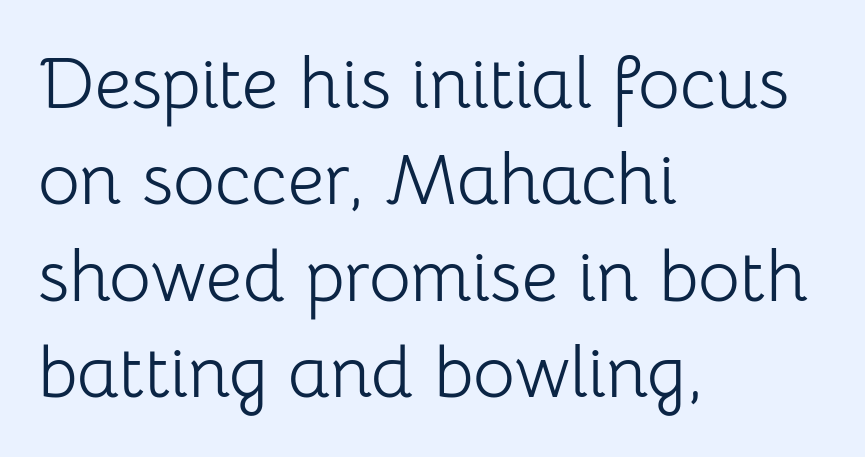
Q: Is the text bold? A: No.
Q: Is the text italic (slanted)? A: No, it is upright.
Q: Is the typeface a serif or a sans-serif typeface? A: Sans-serif.
Q: Is the text underlined? A: No.
Q: How is the paragraph aligned? A: Left-aligned.
Q: Is the spacing between letters normal or unusually wide? A: Normal.
Q: Is the spacing between lines tight, normal or loose? A: Normal.
Q: Width (condensed, normal, or wide)? A: Normal.
Q: Stroke contrast? A: Low.
Q: x-height? A: Medium.
Q: Monospaced? A: No.
